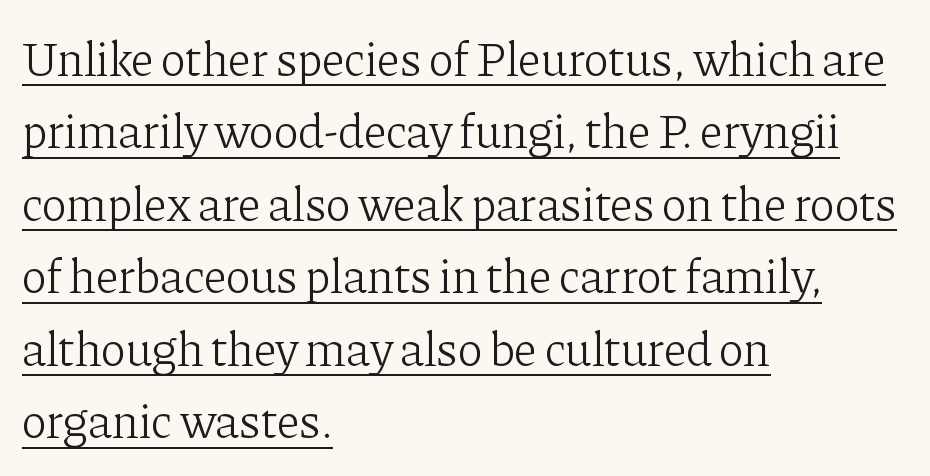
The image shows 48 px light serif type, upright; set left-aligned, normal line spacing (1.51x), normal letter spacing, underlined; low stroke contrast and a medium x-height.
